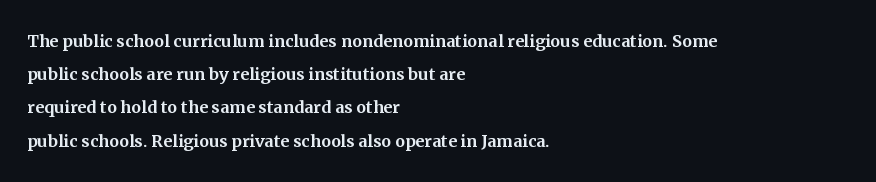
{"italic": "no", "underline": "no", "align": "left", "line_spacing": "normal", "line_spacing_ratio": 1.51, "letter_spacing": "normal", "letter_spacing_em": 0.0, "glyph_px": 22}
